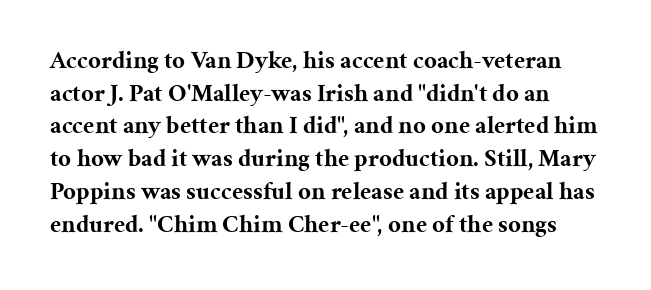
The image shows 25 px bold type, upright; set normal line spacing (1.31x), normal letter spacing, not underlined.
